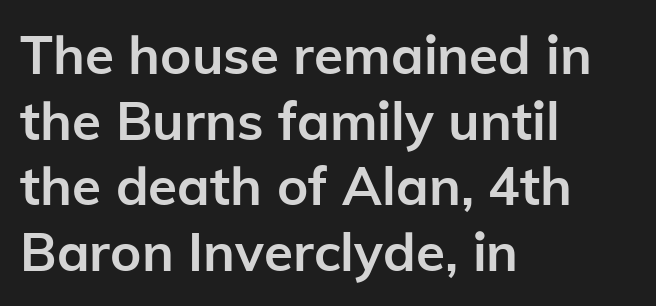
Q: Is the text bold? A: Yes.
Q: Is the text italic (slanted)? A: No, it is upright.
Q: Is the typeface a serif or a sans-serif typeface? A: Sans-serif.
Q: Is the text underlined? A: No.
Q: How is the paragraph aligned? A: Left-aligned.
Q: Is the spacing between letters normal or unusually wide? A: Normal.
Q: Width (condensed, normal, or wide)? A: Normal.
Q: Stroke contrast? A: Low.
Q: x-height? A: Medium.
Q: Monospaced? A: No.
